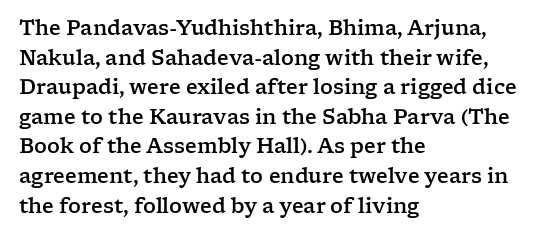
Q: Is the text italic (slanted)? A: No, it is upright.
Q: Is the text underlined? A: No.
Q: How is the paragraph aligned? A: Left-aligned.
Q: Is the spacing between letters normal or unusually wide? A: Normal.
Q: Is the spacing between lines tight, normal or loose? A: Normal.
